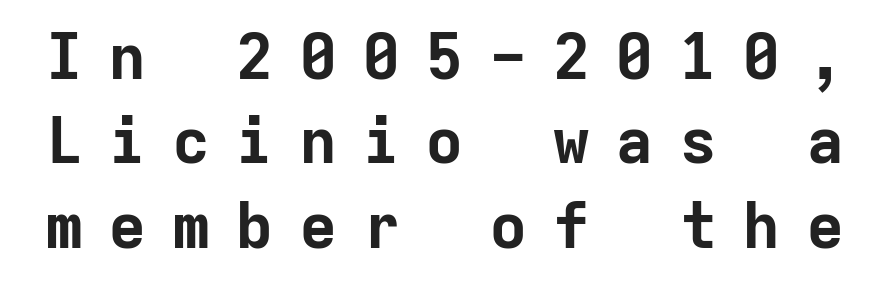
{"serif": "no", "italic": "no", "bold": "yes", "weight": "bold", "width": "normal", "stroke_contrast": "low", "x_height": "medium", "monospaced": "yes", "underline": "no", "line_spacing": "normal", "line_spacing_ratio": 1.32, "letter_spacing": "wide", "letter_spacing_em": 0.39, "glyph_px": 64}
